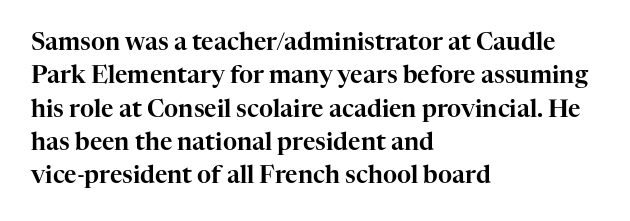
The image shows 24 px text type, upright; set left-aligned, normal line spacing (1.39x), normal letter spacing, not underlined.
